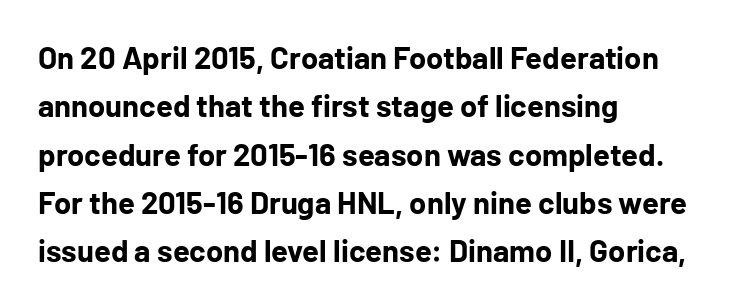
Is this a sans? Yes — the strokes have no serifs. Which margin do the lines hug? The left one — the right edge is uneven. Look at the tracking — it's just the regular setting, nothing added. Has an underline been added? It has not. Each glyph is drawn with heavy, bold strokes. Tall strokes in this sample are plumb rather than angled.
